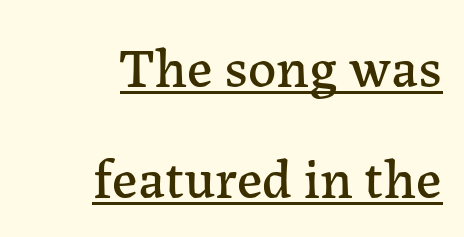
Q: Is the text italic (slanted)? A: No, it is upright.
Q: Is the typeface a serif or a sans-serif typeface? A: Serif.
Q: Is the text underlined? A: Yes.
Q: How is the paragraph aligned? A: Right-aligned.
Q: Is the spacing between letters normal or unusually wide? A: Normal.
Q: Is the spacing between lines tight, normal or loose? A: Loose.
Q: Width (condensed, normal, or wide)? A: Normal.
Q: Stroke contrast? A: Low.
Q: x-height? A: Medium.
Q: Monospaced? A: No.
